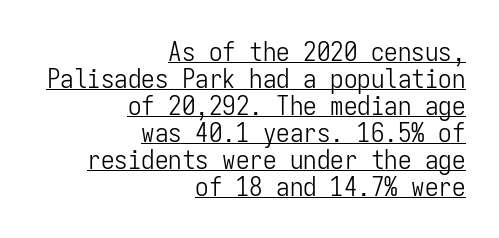
The image shows 27 px text type, upright; set right-aligned, tight line spacing (1.0x), normal letter spacing, underlined.
